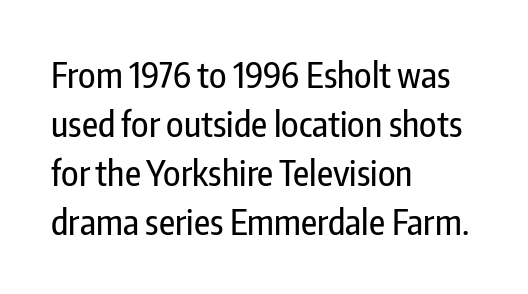
The rendering uses a moderate line-height, typical for paragraphs. Nothing unusual about the tracking: characters are spaced as the font intends. Only glyphs here, with clear space below each row. These lines are composed in type without serifs.
